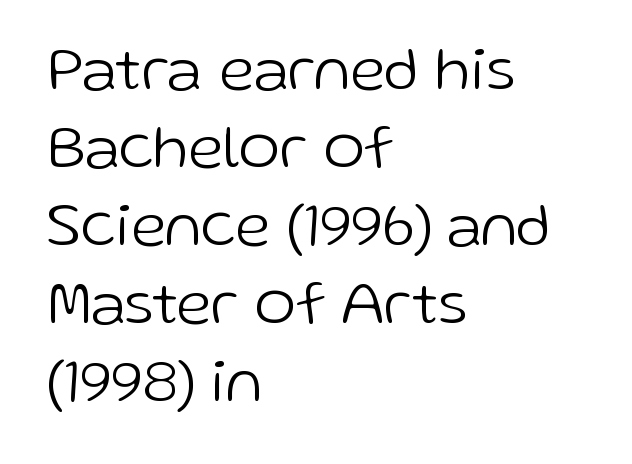
Short note: letters normally spaced. The lines sit at an ordinary, default distance from one another. Is this a fixed-width face? No — the glyphs have proportional, varying widths. Heaviness? Minimal to ordinary, like unemphasized prose. The space directly below the letters is spotless.
